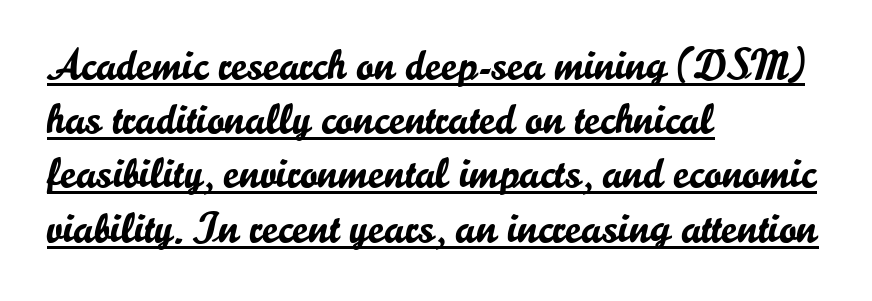
{"serif": "no", "width": "normal", "stroke_contrast": "low", "x_height": "small", "monospaced": "no", "underline": "yes", "align": "left", "line_spacing": "normal", "line_spacing_ratio": 1.26, "letter_spacing": "normal", "letter_spacing_em": 0.0, "glyph_px": 43}
